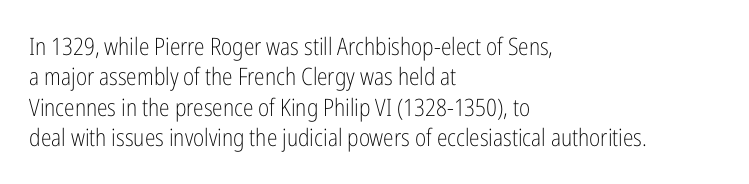
Q: Is the text bold? A: No.
Q: Is the text italic (slanted)? A: No, it is upright.
Q: Is the text underlined? A: No.
Q: How is the paragraph aligned? A: Left-aligned.
Q: Is the spacing between letters normal or unusually wide? A: Normal.
Q: Is the spacing between lines tight, normal or loose? A: Normal.
